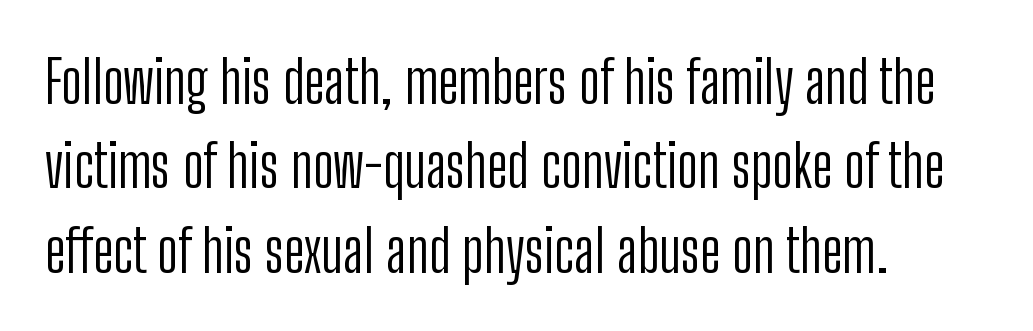
This sample keeps an unexceptional amount of space between lines. Is the type heavy? It reads as light-to-regular instead. Vertical strokes here are truly vertical. One-word summary of the alignment: left. Letterform terminals end flat and unadorned throughout the passage.
